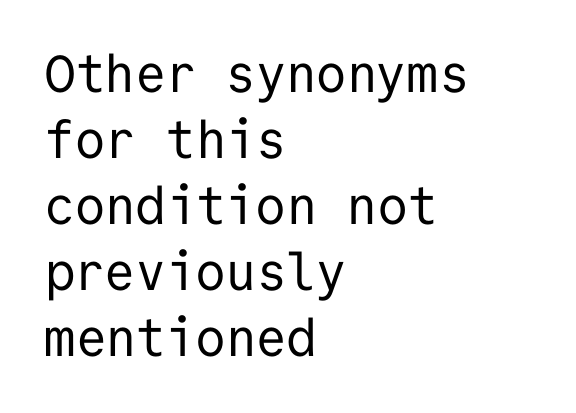
The image shows 52 px regular-weight sans-serif type, upright, monospaced; set left-aligned, normal line spacing (1.27x), normal letter spacing, not underlined; low stroke contrast and a medium x-height.
